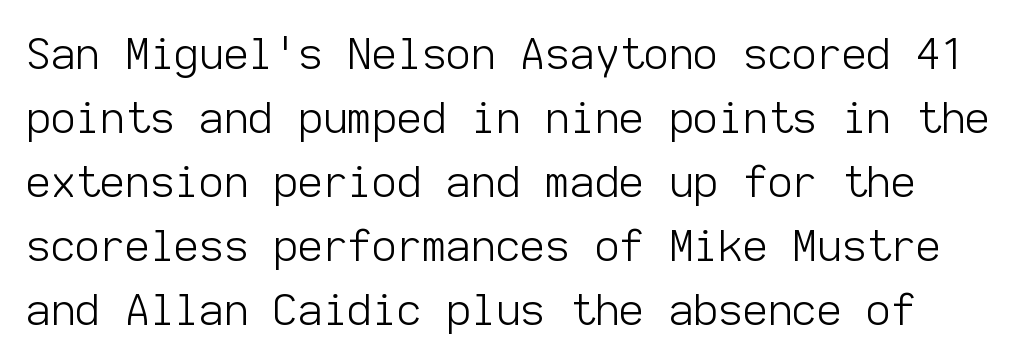
Note the uniform advance width — an 'i' takes as much space as an 'm'. Descender tails drop into unmarked territory. I'd call this a sans setting — the letters go barefoot. No extra tracking has been applied to these lines.
